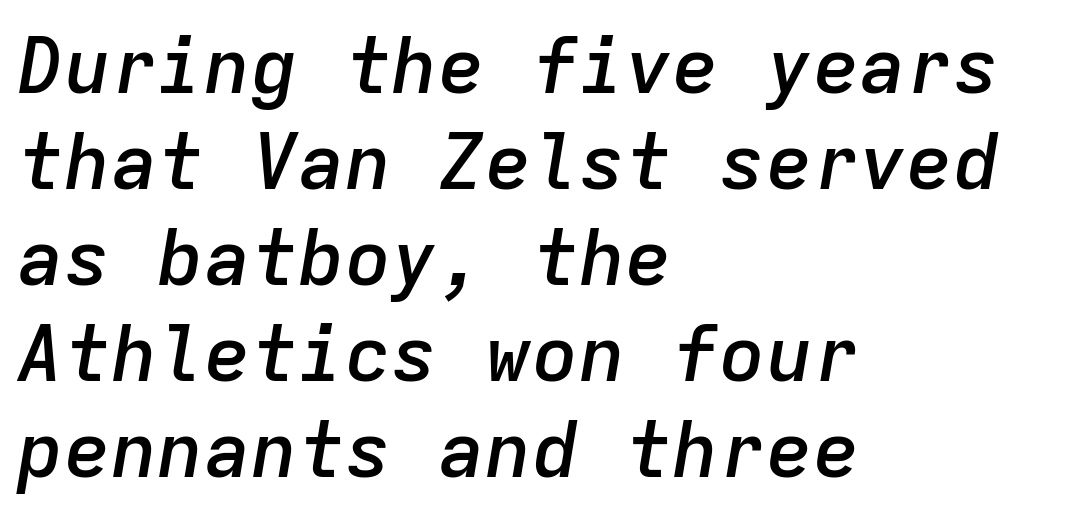
{"italic": "yes", "lean": "right", "slant_degrees": 9, "bold": "semi", "weight": "semibold", "width": "normal", "stroke_contrast": "low", "x_height": "medium", "monospaced": "yes", "underline": "no", "align": "left", "line_spacing_ratio": 1.23, "letter_spacing": "normal", "letter_spacing_em": 0.0, "glyph_px": 78}
